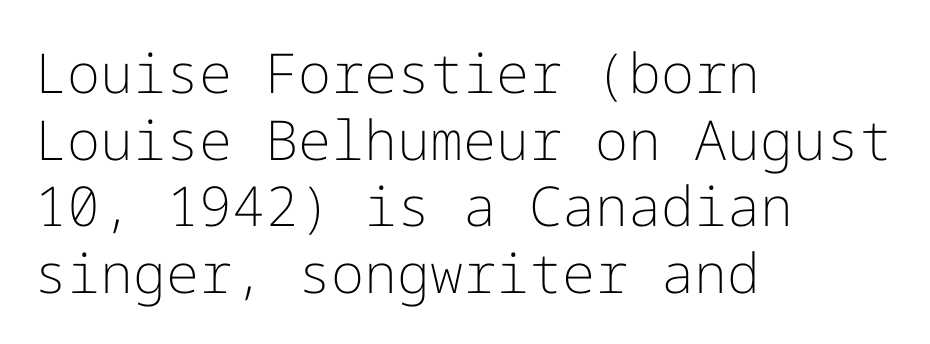
The image shows 55 px light sans-serif type, upright; set left-aligned, line spacing 1.21x, normal letter spacing, not underlined; low stroke contrast and a medium x-height.
